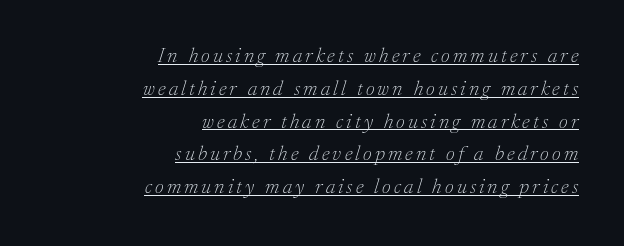
Q: Is the text bold? A: No.
Q: Is the text italic (slanted)? A: Yes, it leans right by about 17 degrees.
Q: Is the text underlined? A: Yes.
Q: How is the paragraph aligned? A: Right-aligned.
Q: Is the spacing between lines tight, normal or loose? A: Normal.
